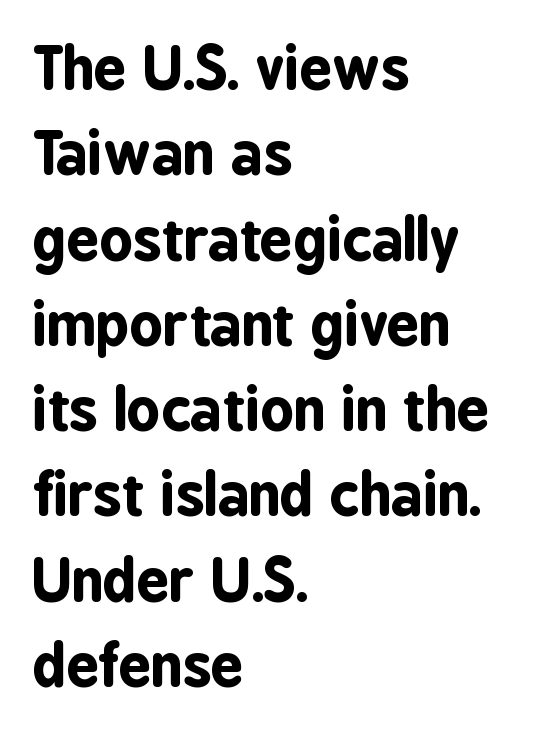
{"serif": "no", "italic": "no", "bold": "yes", "weight": "bold", "width": "condensed", "stroke_contrast": "low", "x_height": "medium", "monospaced": "no", "underline": "no", "align": "left", "line_spacing": "normal", "line_spacing_ratio": 1.47, "letter_spacing": "normal", "letter_spacing_em": 0.0, "glyph_px": 58}
